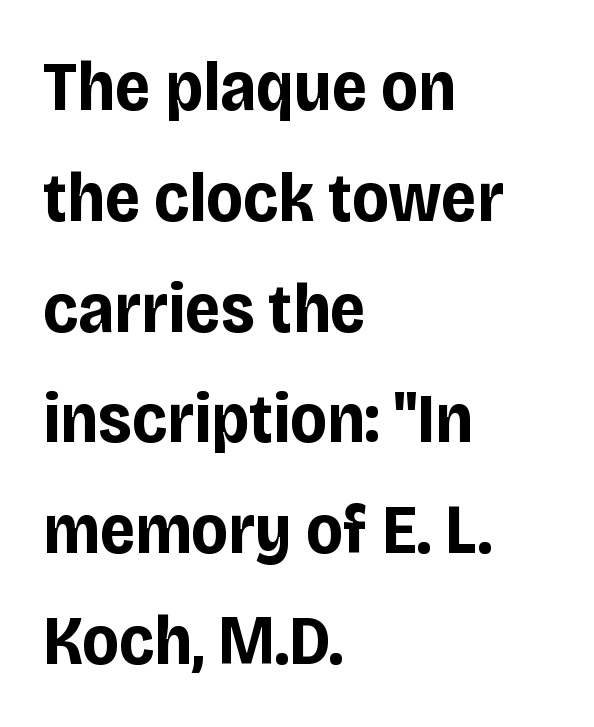
Serif or sans? Sans — the stroke terminals are bare. Spacing between characters is what you'd get straight out of the box. The typesetting leans heavy: a genuine bold. Interline gaps are of average width in this sample. Designer's note — italics off, roman on. Casual observation: everything's shoved over to the left.
